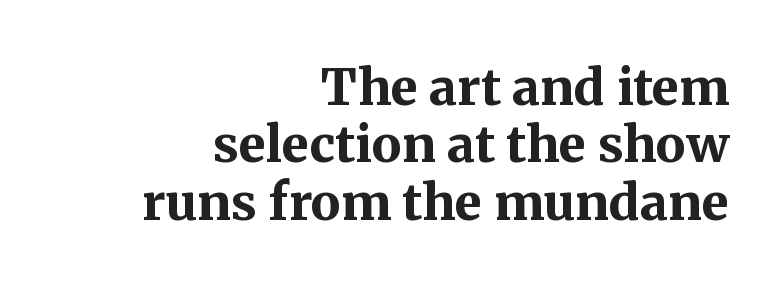
Tall strokes in this sample are plumb rather than angled. The face used here is proportionally spaced, like ordinary book or web type. The letters carry serifs — small finishing strokes at the ends of their stems. Casual observation: everything's shoved over to the right. The passage shown is not underscored anywhere.
